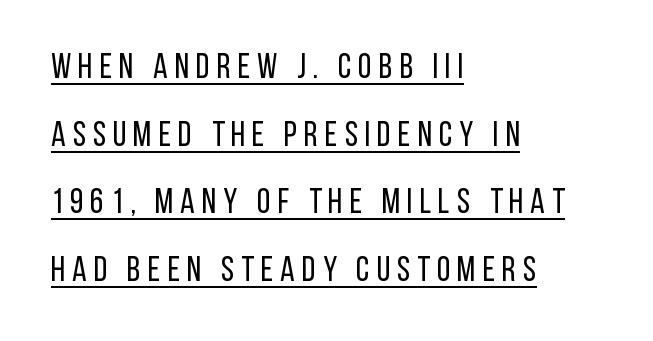
The image shows 35 px regular-weight, condensed sans-serif type, upright; set left-aligned, loose line spacing (1.93x), unusually wide letter spacing (+0.2 em), underlined; low stroke contrast and a large x-height.
